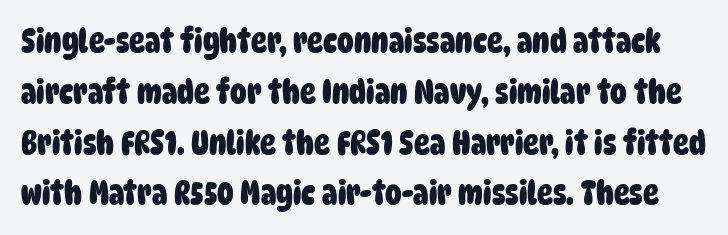
A bare baseline throughout the passage. The text was rendered using a sans face with plain stroke endings. The leading is moderate, giving the passage an even texture. Set as a true bold cut, around the 700 mark.
